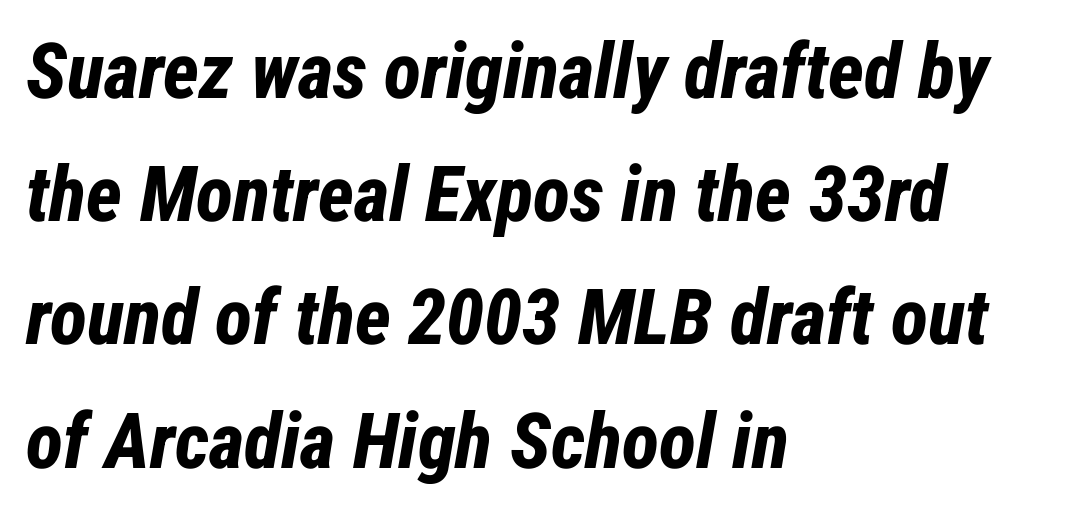
{"italic": "yes", "lean": "right", "slant_degrees": 12, "bold": "yes", "weight": "bold", "width": "condensed", "stroke_contrast": "low", "x_height": "medium", "monospaced": "no", "underline": "no", "align": "left", "line_spacing": "normal", "line_spacing_ratio": 1.6, "letter_spacing": "normal", "letter_spacing_em": 0.0, "glyph_px": 77}
